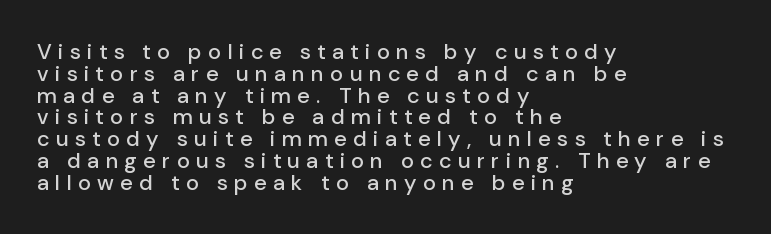
The face used here is rendered with a markedly widened letterfit. The typesetter chose a ragged-right arrangement here. Whoever set this chose condensed vertical rhythm over breathing room. The baseline area is clear. This is roman type, the default non-slanted kind.
